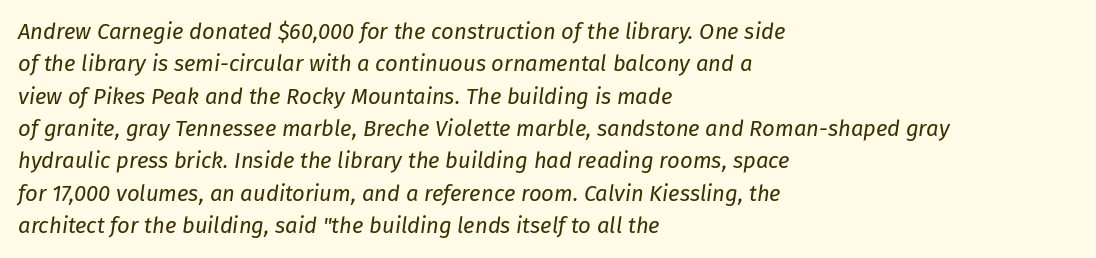
The image shows 22 px text type, italic (leaning right); set left-aligned, normal line spacing (1.47x), normal letter spacing, not underlined.
